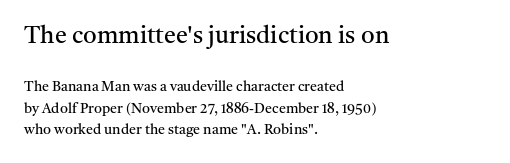
The image shows 24 px text type, upright; set left-aligned, normal line spacing (1.54x), normal letter spacing, not underlined; the first (top) block is 1.71x larger.
